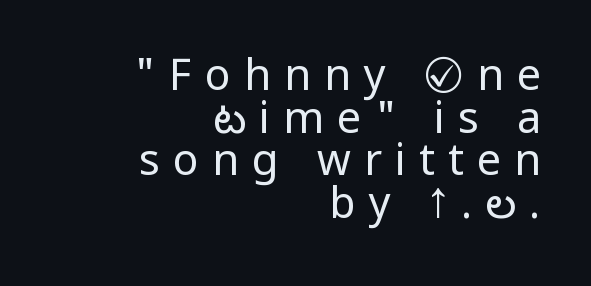
The image shows 43 px regular-weight, condensed sans-serif type, upright; set right-aligned, tight line spacing (0.99x), unusually wide letter spacing (+0.31 em), not underlined; low stroke contrast and a large x-height.
